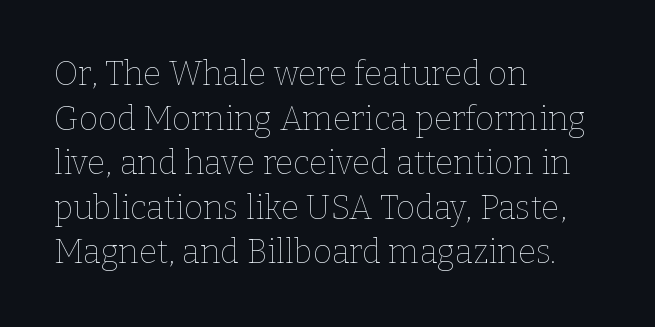
These glyphs show unthickened strokes, regular width or finer. Posture: upright roman. Which margin do the lines hug? The left one — the right edge is uneven. Each letter keeps its own natural width here, so spacing adapts to shape. This sample keeps an unexceptional amount of space between lines. The space beneath each line is pristine and unruled.
